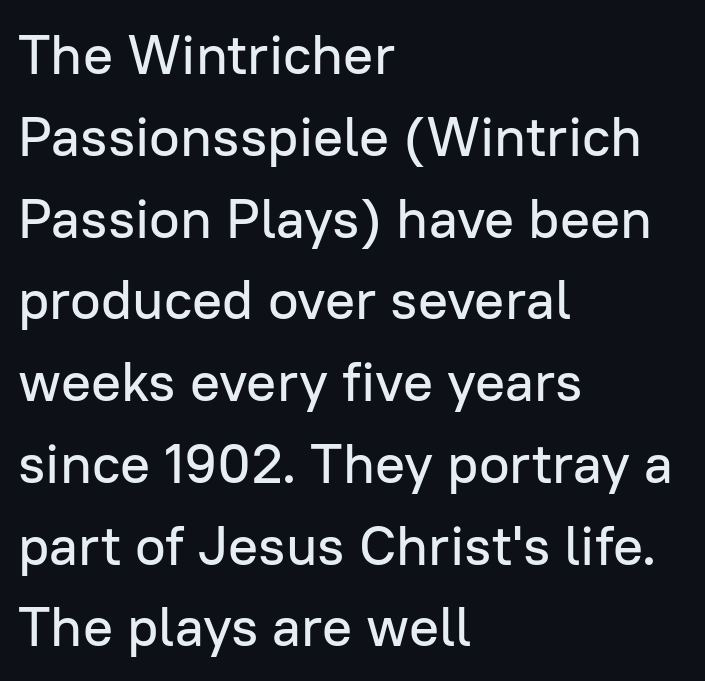
Q: Is the text italic (slanted)? A: No, it is upright.
Q: Is the typeface a serif or a sans-serif typeface? A: Sans-serif.
Q: Is the text underlined? A: No.
Q: How is the paragraph aligned? A: Left-aligned.
Q: Is the spacing between letters normal or unusually wide? A: Normal.
Q: Is the spacing between lines tight, normal or loose? A: Normal.
Q: Width (condensed, normal, or wide)? A: Normal.
Q: Stroke contrast? A: Low.
Q: x-height? A: Medium.
Q: Monospaced? A: No.
